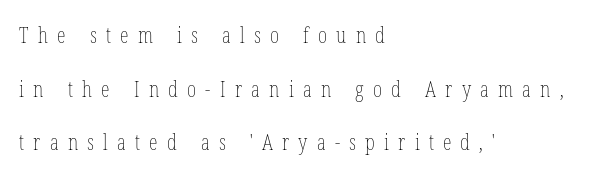
Rendered with straight, roman letterforms. Rule under the text: the space is simply empty. Each line starts at the same left margin while the right side varies. The space between consecutive lines is lavish. Think standard paragraph weight, or any step lighter than that. Students, note that the glyphs here are deliberately spaced far apart.
